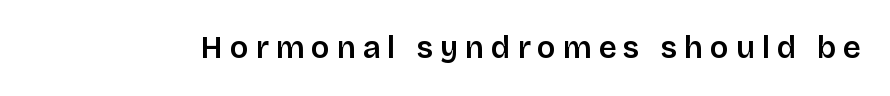
The image shows 31 px semibold sans-serif type, upright; set unusually wide letter spacing (+0.22 em), not underlined; low stroke contrast and a large x-height.
